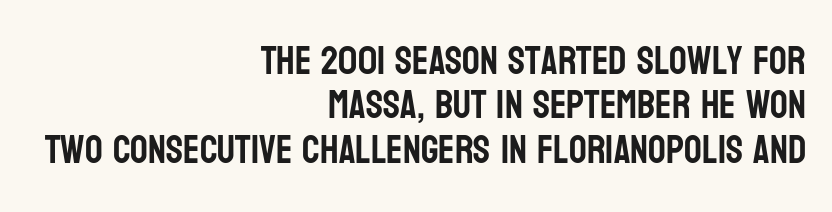
The baseline area is clear. Every row of glyphs terminates at an identical x-position on the right. Nope, no serifs anywhere on these letters. Upright lettering throughout.
